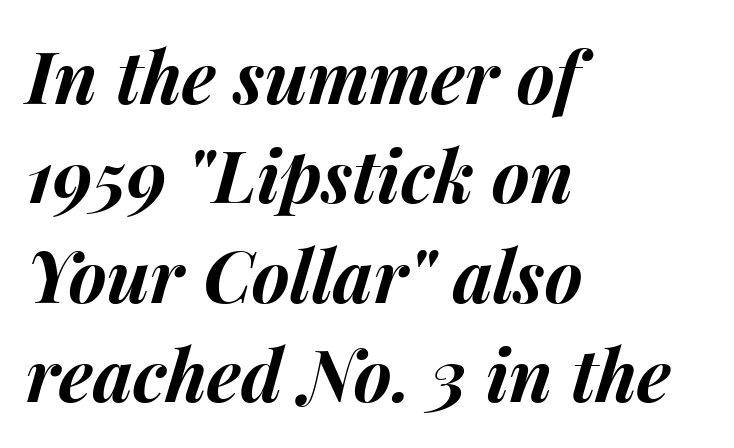
Words appear dense and cohesive because spacing is normal. The baseline area is clear. The passage shown leans; its letterforms are oblique. These lines are rendered in a variable-pitch font. Compared with typical paragraphs, the rows here are spaced about the same.
